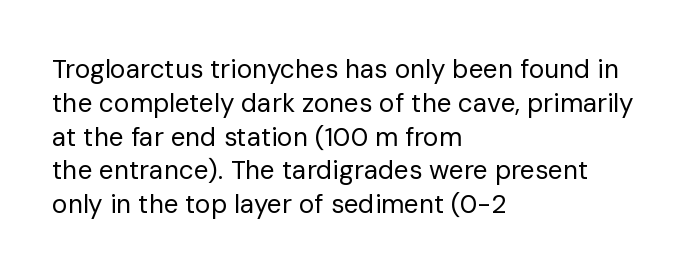
{"italic": "no", "bold": "no", "underline": "no", "align": "left", "line_spacing": "normal", "line_spacing_ratio": 1.3, "letter_spacing": "normal", "letter_spacing_em": 0.0, "glyph_px": 26}
